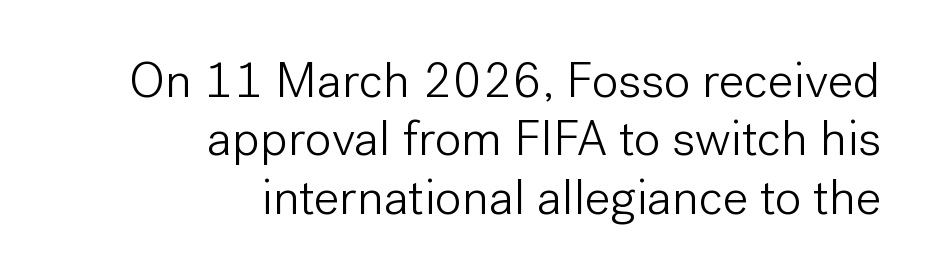
Q: Is the text bold? A: No.
Q: Is the text italic (slanted)? A: No, it is upright.
Q: Is the typeface a serif or a sans-serif typeface? A: Sans-serif.
Q: Is the text underlined? A: No.
Q: How is the paragraph aligned? A: Right-aligned.
Q: Is the spacing between letters normal or unusually wide? A: Normal.
Q: Width (condensed, normal, or wide)? A: Normal.
Q: Stroke contrast? A: Low.
Q: x-height? A: Medium.
Q: Monospaced? A: No.
